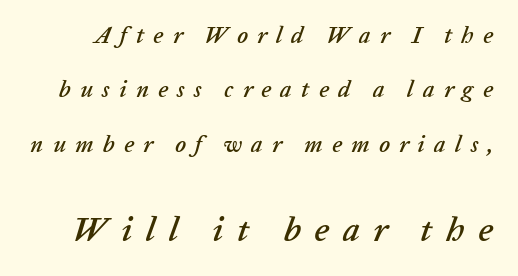
Is the lower block the larger one? Yes — the lower block carries the bigger type. Note the varied advance widths — an 'i' is clearly narrower than an 'm'. A typesetter would mark this as italic. You could only call the tracking loose — the letters float apart.
